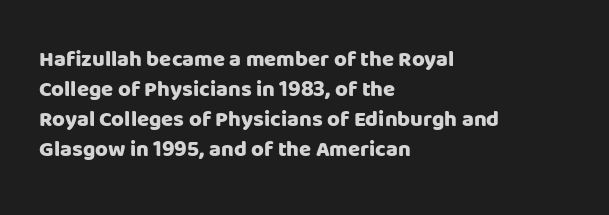
The paragraph shown leans on its left margin. This block has exactly the height ordinary leading produces. Italic: no, the glyphs are upright roman. The baseline area is clear.
